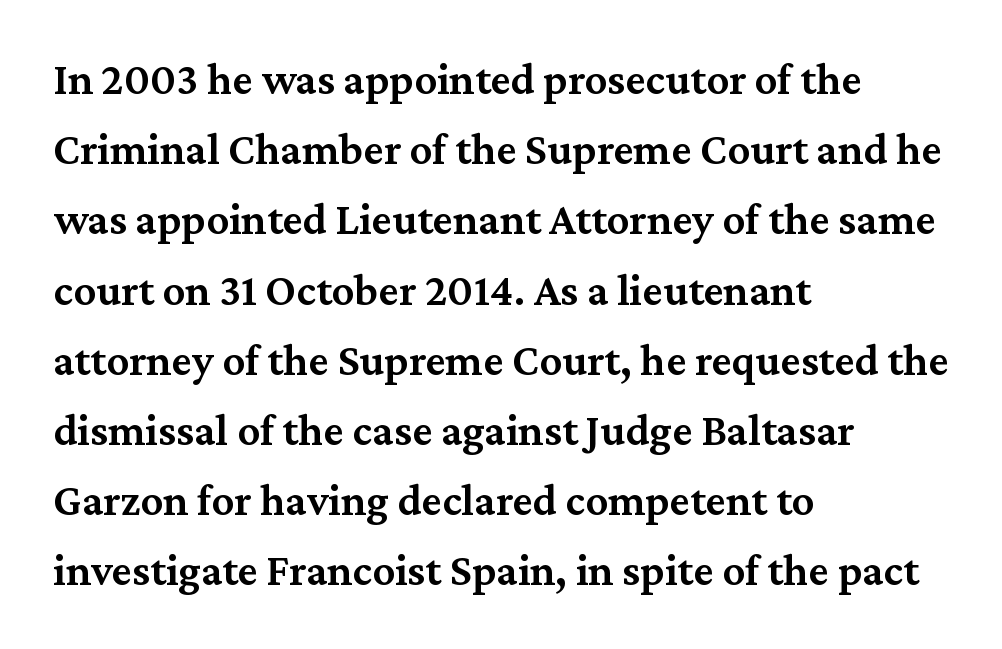
Q: Is the text bold? A: Semi-bold.
Q: Is the text italic (slanted)? A: No, it is upright.
Q: Is the typeface a serif or a sans-serif typeface? A: Serif.
Q: Is the text underlined? A: No.
Q: How is the paragraph aligned? A: Left-aligned.
Q: Is the spacing between letters normal or unusually wide? A: Normal.
Q: Is the spacing between lines tight, normal or loose? A: Normal.
Q: Width (condensed, normal, or wide)? A: Normal.
Q: Stroke contrast? A: Medium.
Q: x-height? A: Medium.
Q: Monospaced? A: No.
